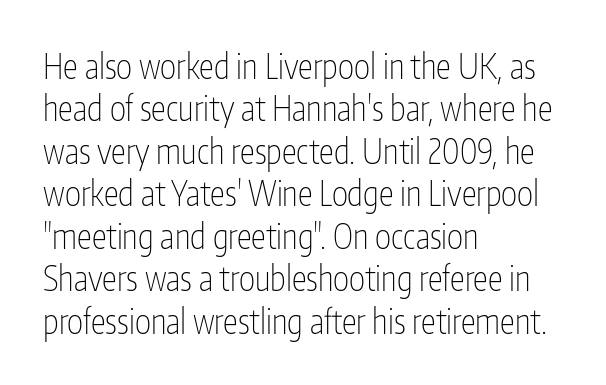
{"serif": "no", "italic": "no", "bold": "no", "weight": "thin", "width": "condensed", "stroke_contrast": "low", "x_height": "medium", "monospaced": "no", "underline": "no", "align": "left", "line_spacing": "normal", "line_spacing_ratio": 1.25, "letter_spacing": "normal", "letter_spacing_em": 0.0, "glyph_px": 34}
